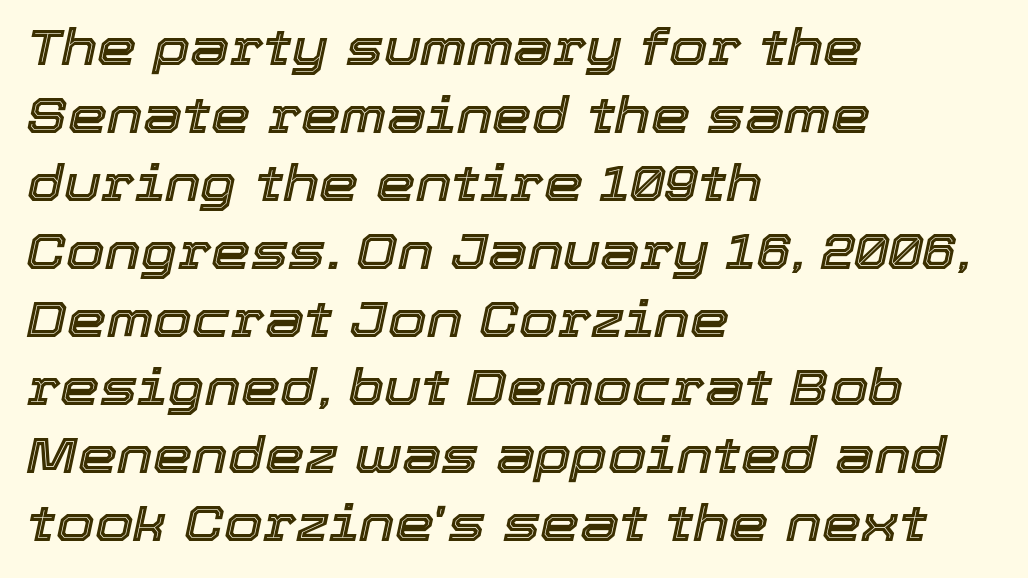
{"italic": "yes", "lean": "right", "slant_degrees": 12, "width": "normal", "x_height": "medium", "monospaced": "no", "underline": "no", "align": "left", "line_spacing": "normal", "line_spacing_ratio": 1.36, "letter_spacing": "normal", "letter_spacing_em": 0.0, "glyph_px": 50}
